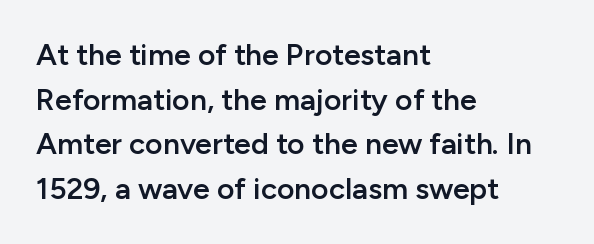
The image shows 30 px semibold sans-serif type, upright; set left-aligned, normal line spacing (1.49x), normal letter spacing, not underlined; low stroke contrast and a medium x-height.
